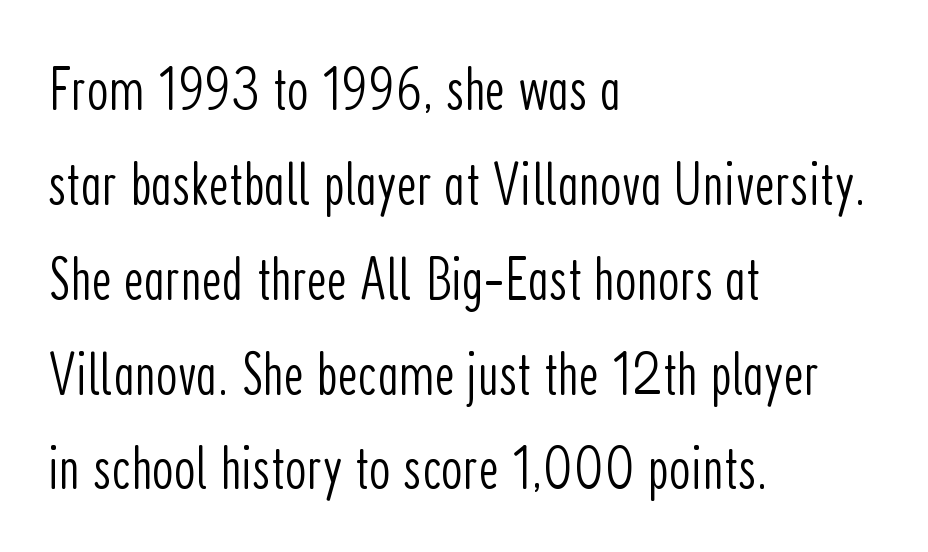
Q: Is the text bold? A: No.
Q: Is the text italic (slanted)? A: No, it is upright.
Q: Is the typeface a serif or a sans-serif typeface? A: Sans-serif.
Q: Is the text underlined? A: No.
Q: How is the paragraph aligned? A: Left-aligned.
Q: Is the spacing between letters normal or unusually wide? A: Normal.
Q: Is the spacing between lines tight, normal or loose? A: Normal.
Q: Width (condensed, normal, or wide)? A: Condensed.
Q: Stroke contrast? A: Low.
Q: x-height? A: Medium.
Q: Monospaced? A: No.
